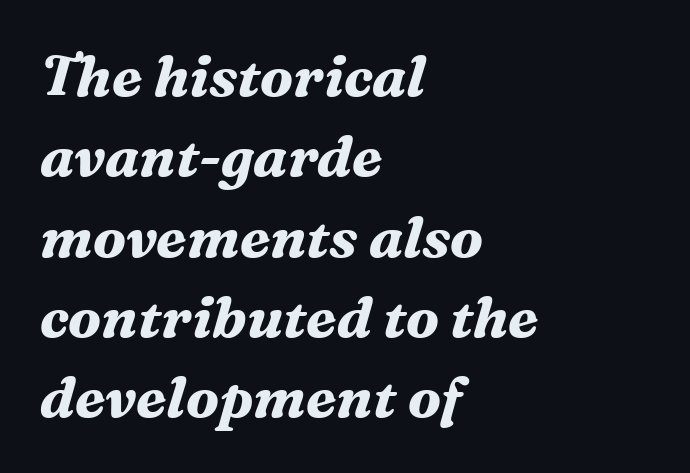
The image shows 57 px bold serif type, italic (leaning right); set left-aligned, normal line spacing (1.41x), normal letter spacing, not underlined; medium stroke contrast and a medium x-height.
